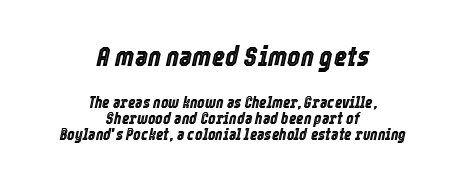
The image shows 28 px condensed type, italic (leaning right); set centered, tight line spacing (1.01x), normal letter spacing, not underlined; the first (top) block is 1.75x larger; a medium x-height.
